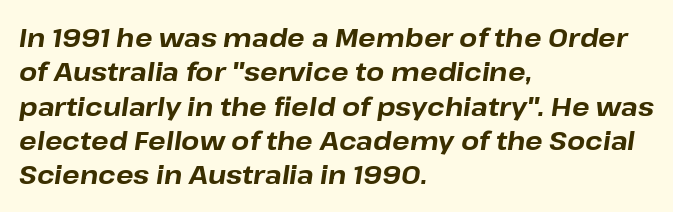
Q: Is the text bold? A: Yes.
Q: Is the text italic (slanted)? A: Yes, it leans right by about 8 degrees.
Q: Is the text underlined? A: No.
Q: How is the paragraph aligned? A: Left-aligned.
Q: Is the spacing between letters normal or unusually wide? A: Normal.
Q: Is the spacing between lines tight, normal or loose? A: Normal.
